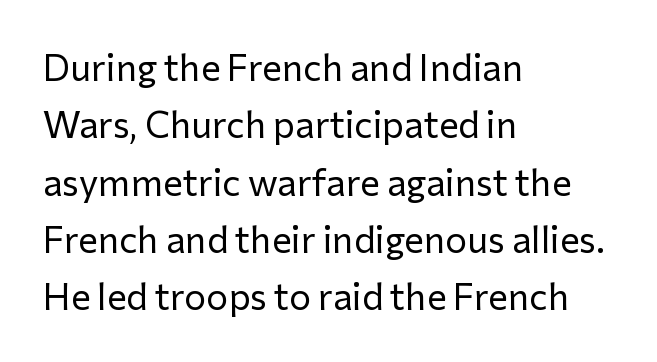
The image shows 37 px regular-weight sans-serif type, upright; set left-aligned, normal line spacing (1.55x), normal letter spacing, not underlined; low stroke contrast and a medium x-height.
